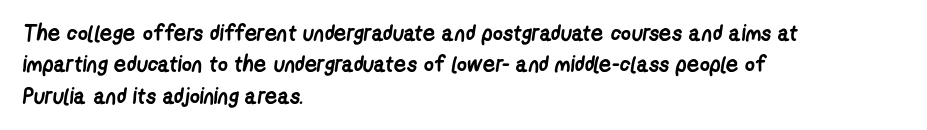
{"bold": "yes", "underline": "no", "align": "left", "line_spacing": "normal", "line_spacing_ratio": 1.43, "letter_spacing": "normal", "letter_spacing_em": 0.0, "glyph_px": 22}
